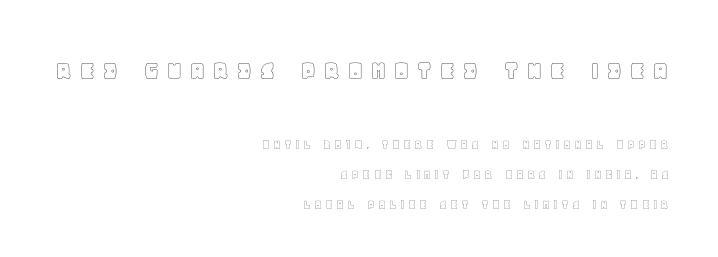
{"italic": "no", "width": "normal", "x_height": "large", "monospaced": "no", "underline": "no", "align": "right", "line_spacing": "loose", "line_spacing_ratio": 2.13, "letter_spacing": "wide", "letter_spacing_em": 0.22, "larger_block": "first", "size_ratio": 2.07, "glyph_px": 29}
